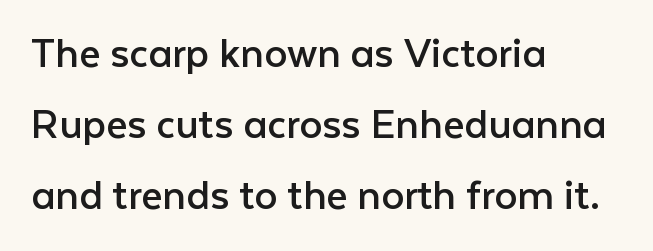
The image shows 46 px regular-weight sans-serif type, upright; set left-aligned, normal line spacing (1.54x), normal letter spacing, not underlined; low stroke contrast and a medium x-height.
